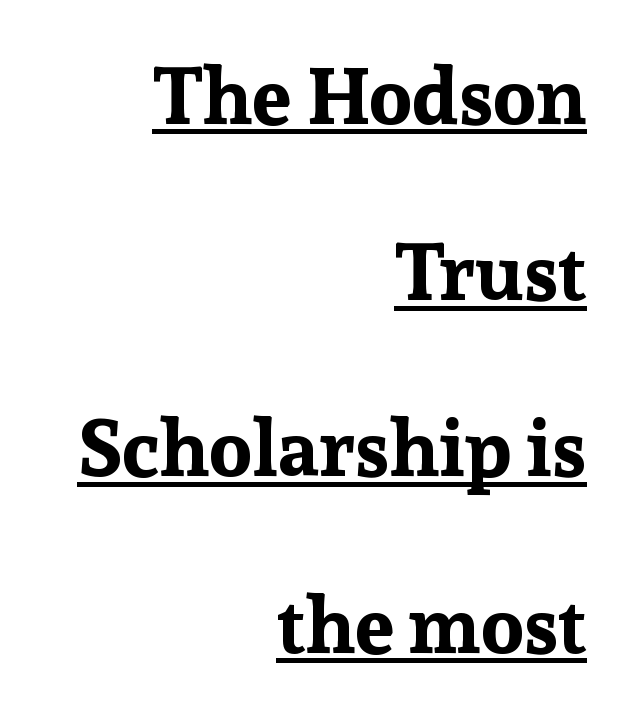
These lines carry a lot of weight — the face is fully bold. Think of a printed novel: that variable character pitch is what you see here. Posture: vertical. Tracking here is standard; glyphs follow each other at the usual distance.
